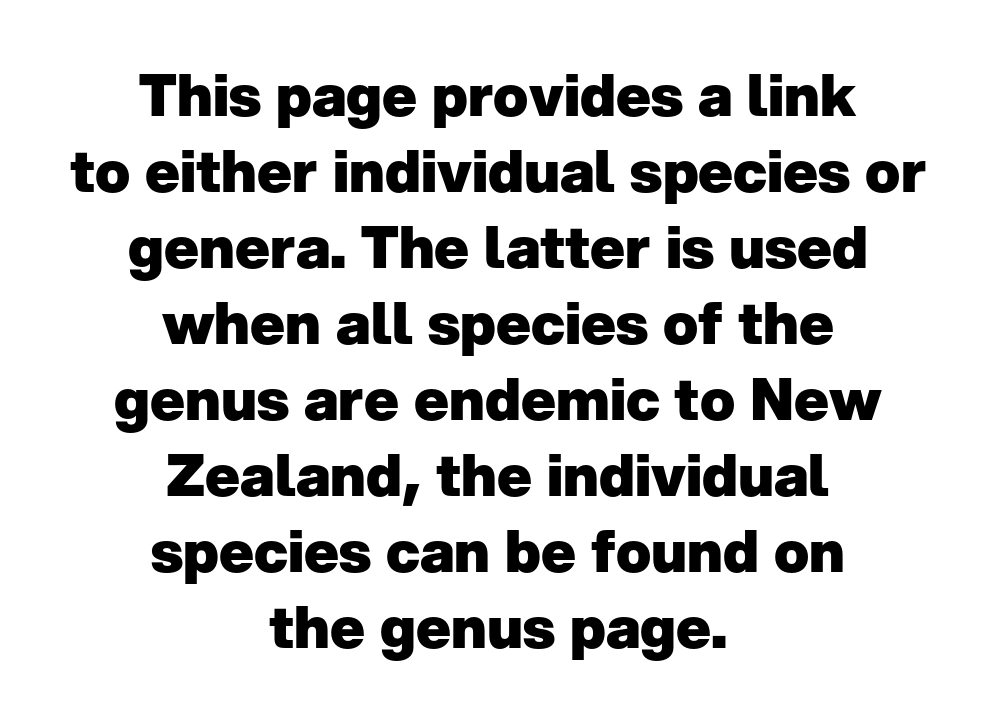
Vertically, the passage feels balanced, rows spaced as you'd expect. Descenders are the only things crossing below the line. This is roman type, the default non-slanted kind. A typesetter would call this proportional, since set widths differ per character. The text block is weighted toward neither margin, spreading evenly from the middle. Observe the ordinary spacing: letters are neighbours, not strangers.
